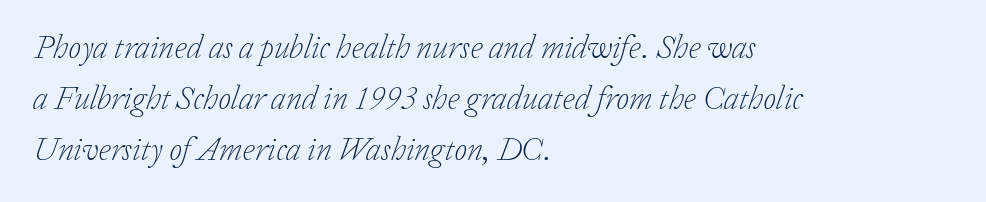
The image shows 33 px light serif type, italic (leaning right); set left-aligned, normal line spacing (1.54x), normal letter spacing, not underlined; low stroke contrast and a medium x-height.
